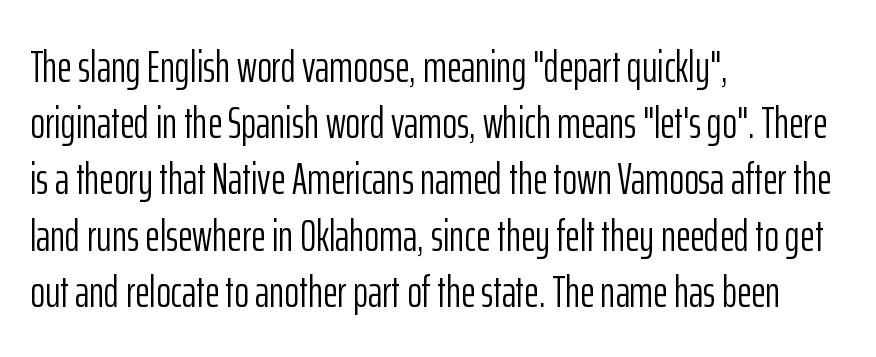
{"serif": "no", "italic": "no", "bold": "no", "weight": "light", "width": "condensed", "stroke_contrast": "low", "x_height": "medium", "monospaced": "no", "underline": "no", "align": "left", "line_spacing": "normal", "line_spacing_ratio": 1.25, "letter_spacing": "normal", "letter_spacing_em": 0.0, "glyph_px": 45}
